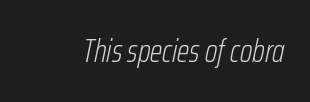
The image shows 32 px light, condensed type, italic (leaning right); set normal letter spacing, not underlined; low stroke contrast and a medium x-height.
